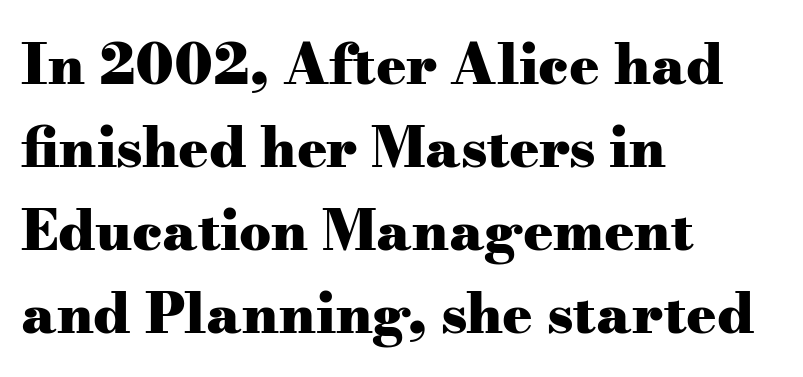
The image shows 56 px heavy, wide serif type, upright; set left-aligned, normal line spacing (1.48x), normal letter spacing, not underlined; medium stroke contrast and a small x-height.
